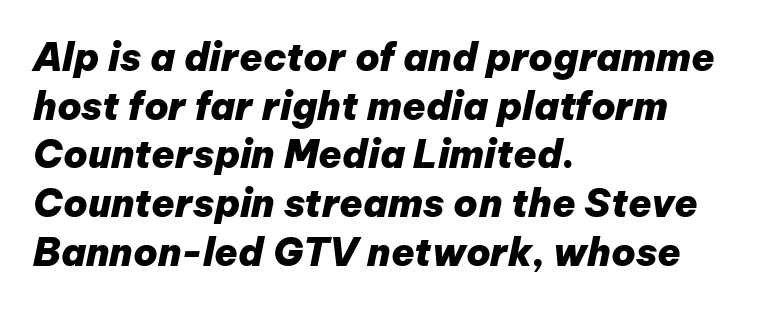
{"italic": "yes", "lean": "right", "slant_degrees": 12, "bold": "yes", "weight": "heavy", "width": "normal", "stroke_contrast": "low", "x_height": "medium", "monospaced": "no", "underline": "no", "align": "left", "line_spacing": "normal", "line_spacing_ratio": 1.28, "letter_spacing": "normal", "letter_spacing_em": 0.0, "glyph_px": 38}
